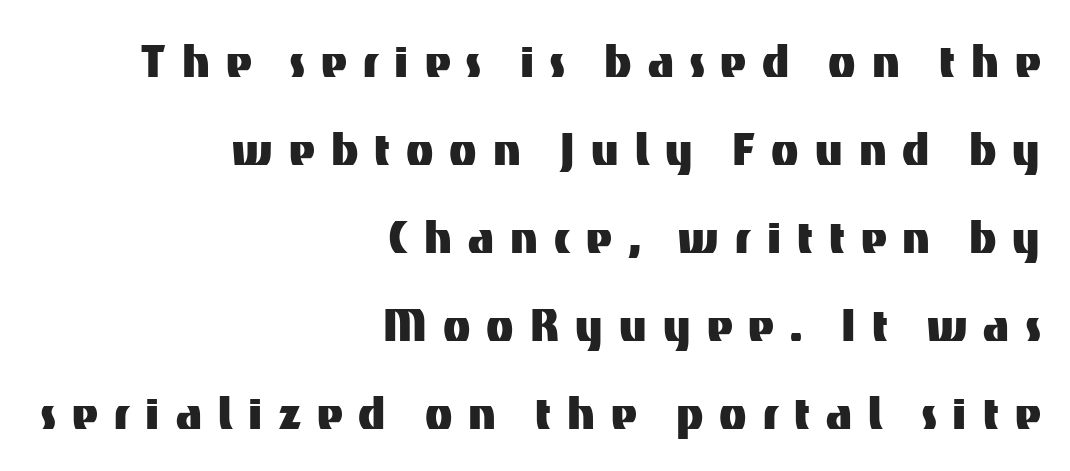
{"serif": "no", "italic": "no", "width": "normal", "stroke_contrast": "medium", "x_height": "medium", "monospaced": "no", "underline": "no", "align": "right", "line_spacing": "normal", "line_spacing_ratio": 1.57, "letter_spacing": "wide", "letter_spacing_em": 0.29, "glyph_px": 56}
